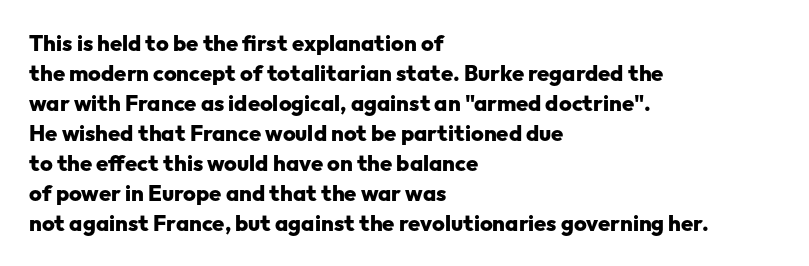
Q: Is the text bold? A: Yes.
Q: Is the text italic (slanted)? A: No, it is upright.
Q: Is the text underlined? A: No.
Q: How is the paragraph aligned? A: Left-aligned.
Q: Is the spacing between letters normal or unusually wide? A: Normal.
Q: Is the spacing between lines tight, normal or loose? A: Normal.
